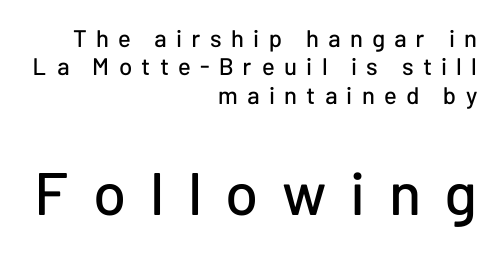
The image shows 60 px sans-serif type, upright; set right-aligned, line spacing 1.18x, unusually wide letter spacing (+0.39 em), not underlined; the second (bottom) block is 2.5x larger; low stroke contrast and a medium x-height.
